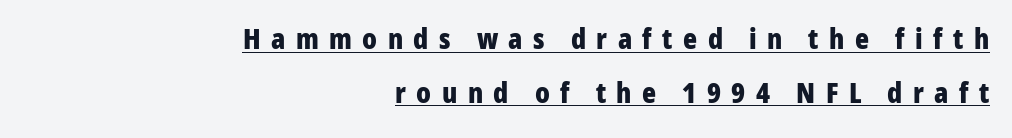
Look at the stroke-to-counter ratio: heavy, a bold. This sample uses expanded letter spacing, leaving extra air between glyphs. A typographer would call this underscored text. Notice how the stems are strictly vertical — no italics here. The passage shown is typeset with a sans-serif family.
